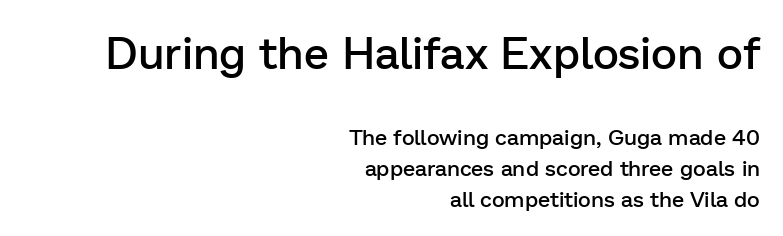
Q: Is the text bold? A: Semi-bold.
Q: Is the text italic (slanted)? A: No, it is upright.
Q: Is the typeface a serif or a sans-serif typeface? A: Sans-serif.
Q: Is the text underlined? A: No.
Q: How is the paragraph aligned? A: Right-aligned.
Q: Is the spacing between letters normal or unusually wide? A: Normal.
Q: Is the spacing between lines tight, normal or loose? A: Normal.
Q: Which block of text is set in a larger size, the first (top) or the second (bottom)? A: The first (top) one.
Q: Width (condensed, normal, or wide)? A: Normal.
Q: Stroke contrast? A: Low.
Q: x-height? A: Medium.
Q: Monospaced? A: No.
